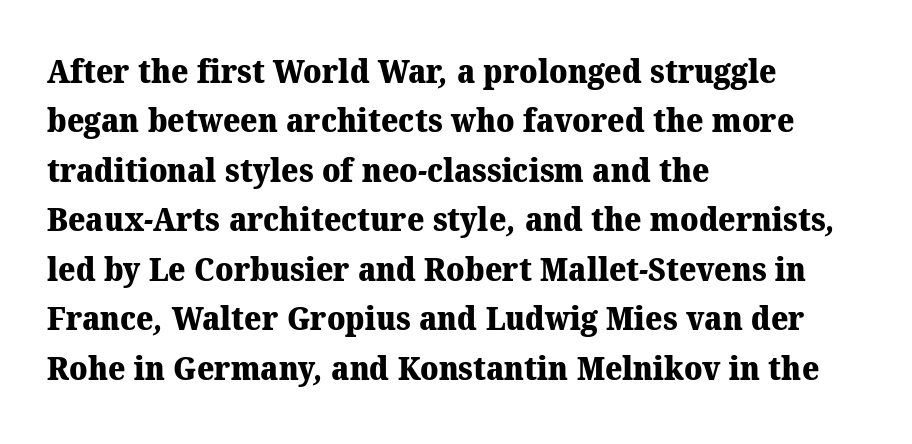
Casual observation: everything's shoved over to the left. Underline: absent. The letters are bold, with thick, heavy strokes. The gaps between neighbouring characters are ordinary and unremarkable. A serif font was chosen for this passage.
